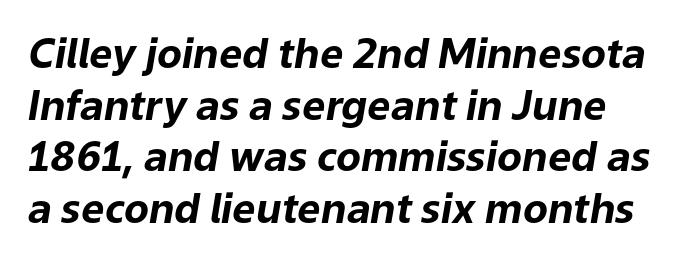
{"italic": "yes", "lean": "right", "slant_degrees": 9, "bold": "yes", "weight": "bold", "width": "normal", "stroke_contrast": "low", "x_height": "medium", "monospaced": "no", "underline": "no", "line_spacing": "normal", "line_spacing_ratio": 1.26, "letter_spacing": "normal", "letter_spacing_em": 0.0, "glyph_px": 41}
